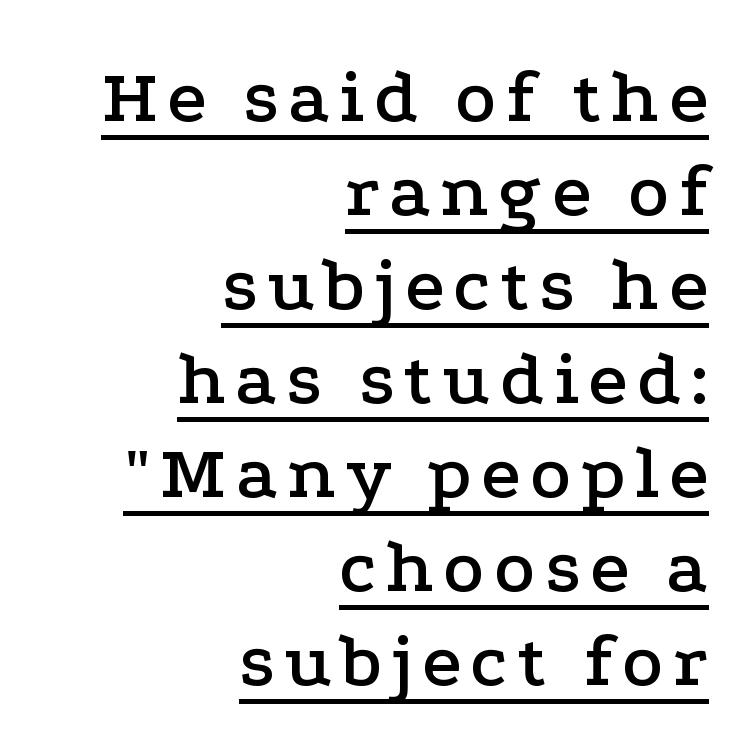
{"serif": "yes", "italic": "no", "width": "wide", "stroke_contrast": "low", "x_height": "medium", "monospaced": "no", "underline": "yes", "align": "right", "line_spacing_ratio": 1.22, "glyph_px": 77}
